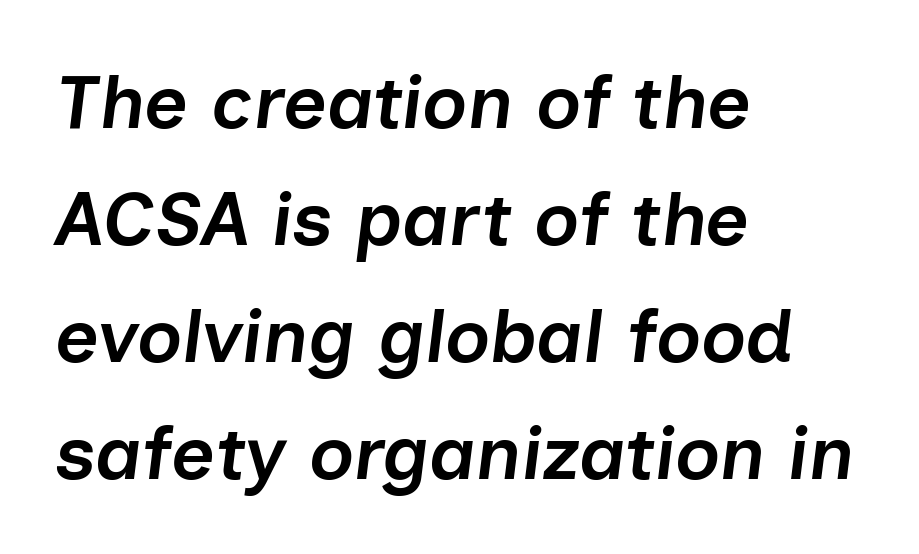
Q: Is the text bold? A: Semi-bold.
Q: Is the text italic (slanted)? A: Yes, it leans right by about 7 degrees.
Q: Is the text underlined? A: No.
Q: How is the paragraph aligned? A: Left-aligned.
Q: Is the spacing between letters normal or unusually wide? A: Normal.
Q: Is the spacing between lines tight, normal or loose? A: Normal.
Q: Width (condensed, normal, or wide)? A: Normal.
Q: Stroke contrast? A: Low.
Q: x-height? A: Medium.
Q: Monospaced? A: No.
